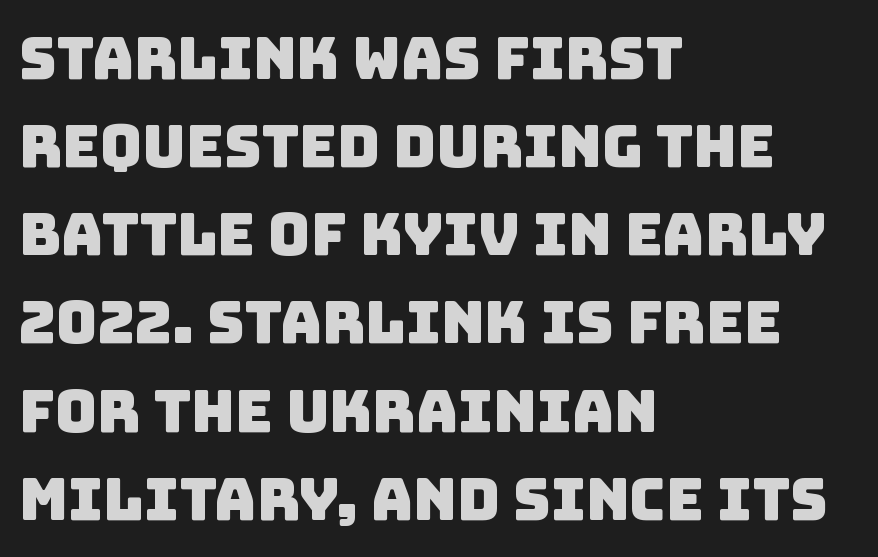
The image shows 58 px sans-serif type; set left-aligned, normal line spacing (1.52x), normal letter spacing, not underlined; low stroke contrast and a large x-height.
